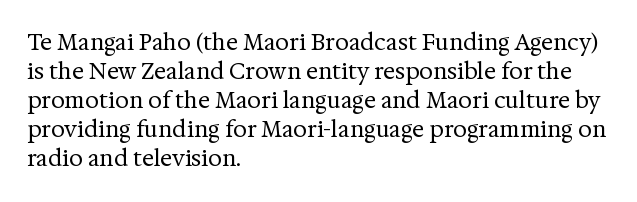
{"italic": "no", "bold": "no", "underline": "no", "align": "left", "line_spacing": "normal", "line_spacing_ratio": 1.32, "letter_spacing": "normal", "letter_spacing_em": 0.0, "glyph_px": 22}
